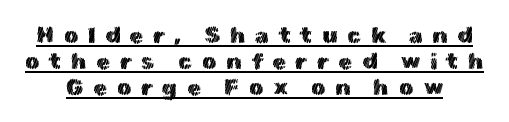
Q: Is the text italic (slanted)? A: No, it is upright.
Q: Is the text underlined? A: Yes.
Q: Is the spacing between letters normal or unusually wide? A: Unusually wide.
Q: Is the spacing between lines tight, normal or loose? A: Tight.
